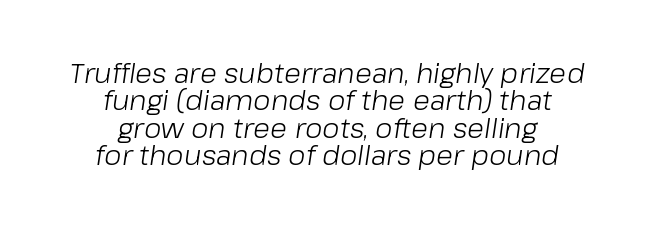
{"italic": "yes", "lean": "right", "slant_degrees": 8, "bold": "no", "weight": "light", "width": "normal", "stroke_contrast": "low", "x_height": "medium", "monospaced": "no", "underline": "no", "align": "center", "line_spacing": "tight", "line_spacing_ratio": 0.98, "letter_spacing": "normal", "letter_spacing_em": 0.0, "glyph_px": 28}
